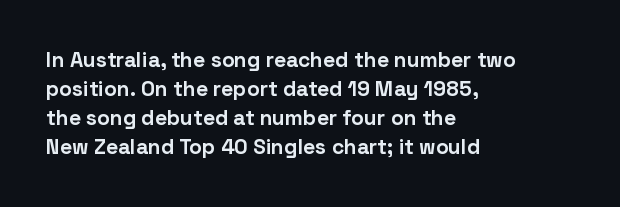
{"italic": "no", "bold": "yes", "underline": "no", "align": "left", "line_spacing": "normal", "line_spacing_ratio": 1.38, "letter_spacing": "normal", "letter_spacing_em": 0.0, "glyph_px": 21}
